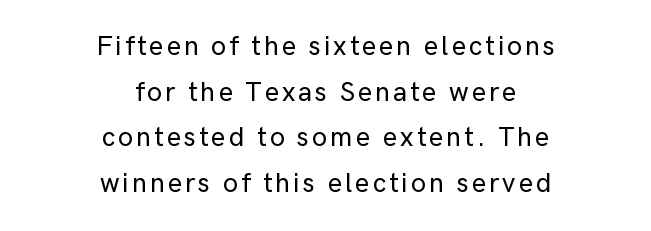
Lines of text with bare space underneath. Unlike italic type, these characters show no tilt at all. The compositor balanced each line on the midline. Normally led — the rows are evenly, conventionally spaced.
